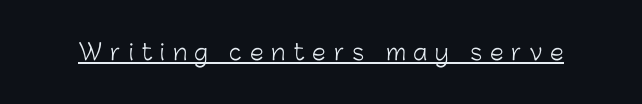
{"italic": "no", "bold": "no", "underline": "yes", "letter_spacing": "wide", "letter_spacing_em": 0.36, "glyph_px": 22}
